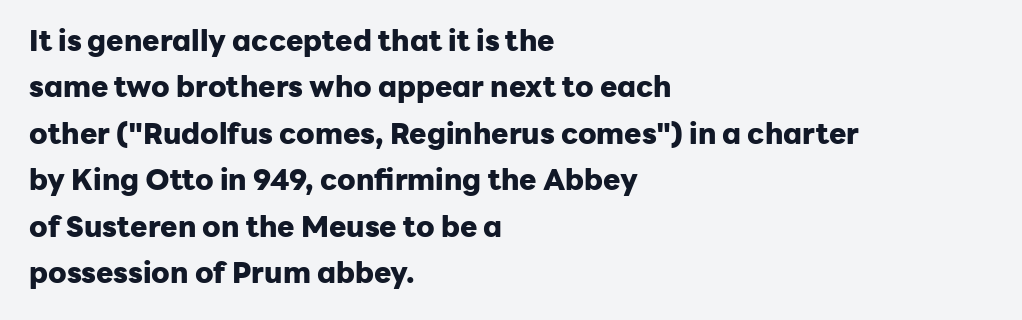
The image shows 29 px heavy sans-serif type, upright; set left-aligned, normal line spacing (1.6x), normal letter spacing, not underlined; low stroke contrast and a medium x-height.
